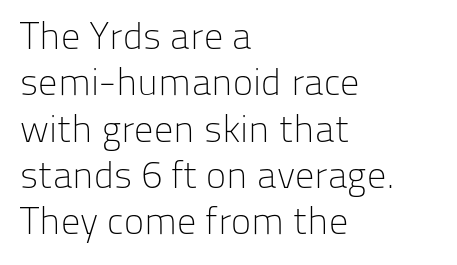
The image shows 38 px light sans-serif type, upright; set left-aligned, line spacing 1.22x, normal letter spacing, not underlined; low stroke contrast and a medium x-height.
